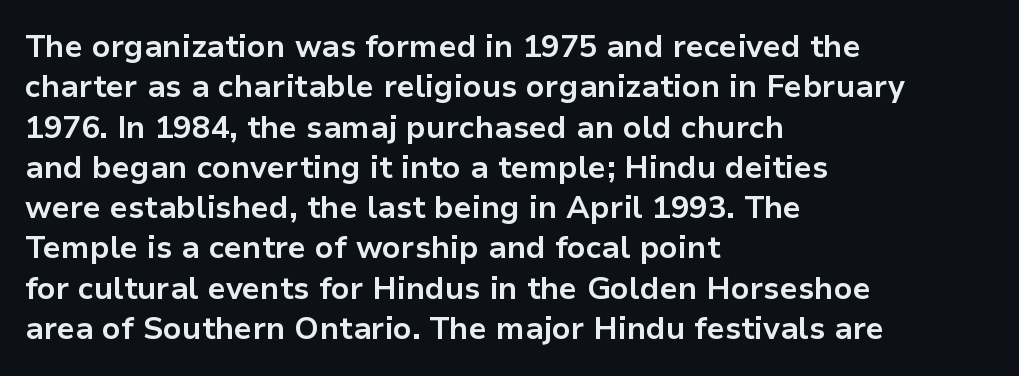
{"serif": "no", "italic": "no", "bold": "yes", "weight": "bold", "width": "normal", "stroke_contrast": "low", "x_height": "medium", "monospaced": "no", "underline": "no", "align": "left", "line_spacing": "normal", "line_spacing_ratio": 1.3, "letter_spacing": "normal", "letter_spacing_em": 0.0, "glyph_px": 31}
